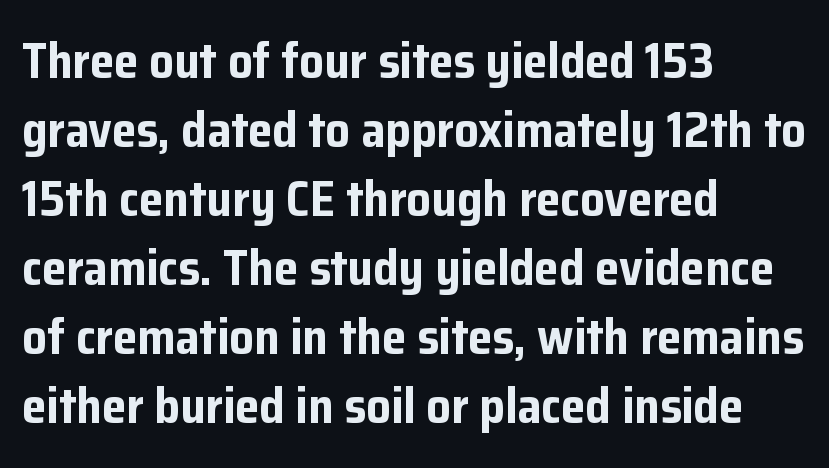
Q: Is the text bold? A: Yes.
Q: Is the text italic (slanted)? A: No, it is upright.
Q: Is the typeface a serif or a sans-serif typeface? A: Sans-serif.
Q: Is the text underlined? A: No.
Q: How is the paragraph aligned? A: Left-aligned.
Q: Is the spacing between letters normal or unusually wide? A: Normal.
Q: Is the spacing between lines tight, normal or loose? A: Normal.
Q: Width (condensed, normal, or wide)? A: Normal.
Q: Stroke contrast? A: Low.
Q: x-height? A: Medium.
Q: Monospaced? A: No.
